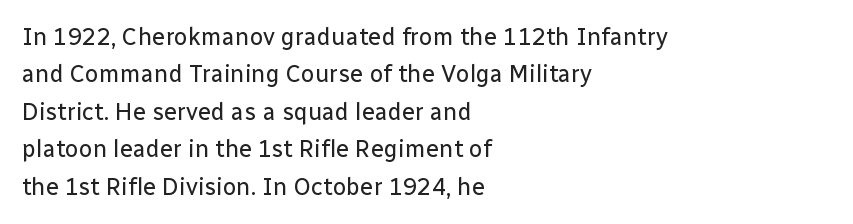
Evenly set lines give the paragraph a standard silhouette. Here the glyphs are tracked normally, forming tight word shapes. Rule under the text: the space is simply empty. Italic? Not at all — the glyphs are vertical. These glyphs show unthickened strokes, regular width or finer.
